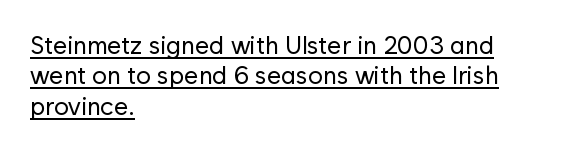
One-word summary of the alignment: left. The weight would be labelled regular, book, light, or lighter still. Decoration check: the copy is underlined. You could call the tracking neutral — neither tight nor loose. These lines were composed using upright roman letters.
